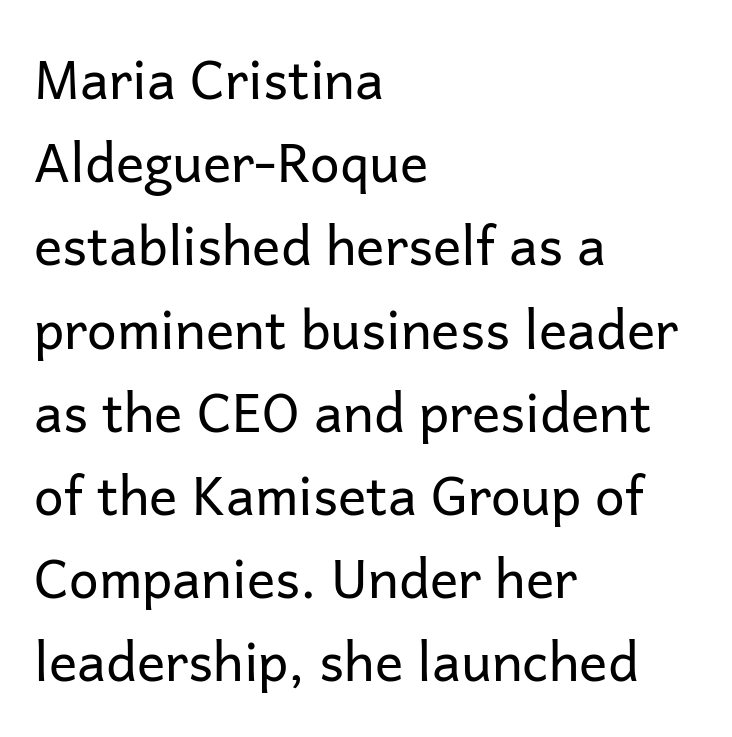
This rendering leaves character spacing at its baseline value. The passage is arranged the way most books set body copy — flush left. Successive baselines arrive at the customary interval. Has an underline been added? It has not. The axis of the letterforms is exactly vertical. This is sans-serif lettering, the kind often seen on screens and signage.
